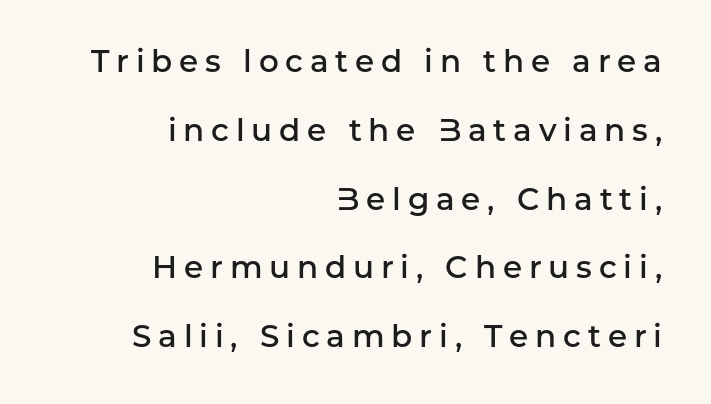
The image shows 31 px semibold sans-serif type, upright; set right-aligned, loose line spacing (2.22x), unusually wide letter spacing (+0.22 em), not underlined; low stroke contrast and a medium x-height.
